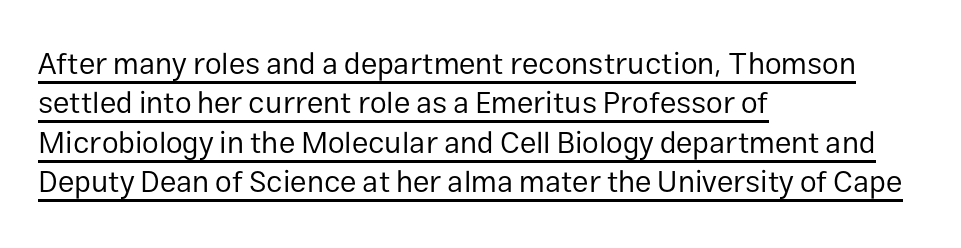
Q: Is the text bold? A: No.
Q: Is the text italic (slanted)? A: No, it is upright.
Q: Is the typeface a serif or a sans-serif typeface? A: Sans-serif.
Q: Is the text underlined? A: Yes.
Q: How is the paragraph aligned? A: Left-aligned.
Q: Is the spacing between letters normal or unusually wide? A: Normal.
Q: Is the spacing between lines tight, normal or loose? A: Normal.
Q: Width (condensed, normal, or wide)? A: Normal.
Q: Stroke contrast? A: Low.
Q: x-height? A: Medium.
Q: Monospaced? A: No.
